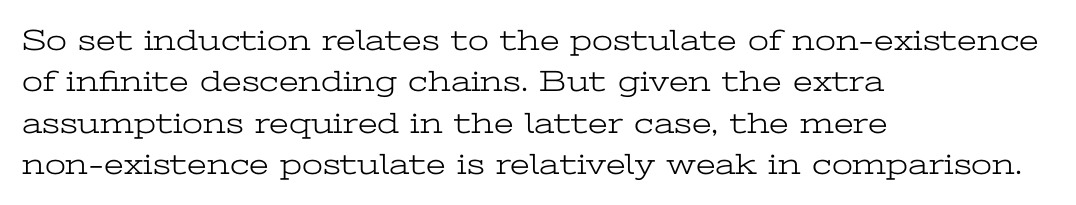
These lines stack with their left ends in a neat column. Compared with a typical body face, this is equally light or lighter still. Decoration check: the copy has no underline. Normally led — the rows are evenly, conventionally spaced. Does the lettering tilt? It doesn't — this is upright. Letter spacing: default.
